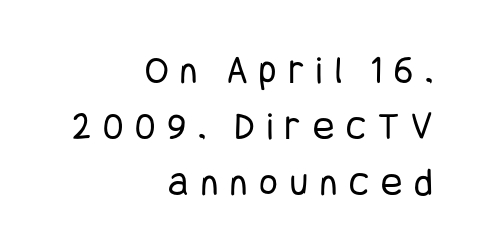
{"serif": "no", "italic": "no", "bold": "no", "weight": "regular", "width": "condensed", "stroke_contrast": "low", "x_height": "large", "underline": "no", "align": "right", "line_spacing": "normal", "line_spacing_ratio": 1.4, "letter_spacing": "wide", "letter_spacing_em": 0.3, "glyph_px": 40}
